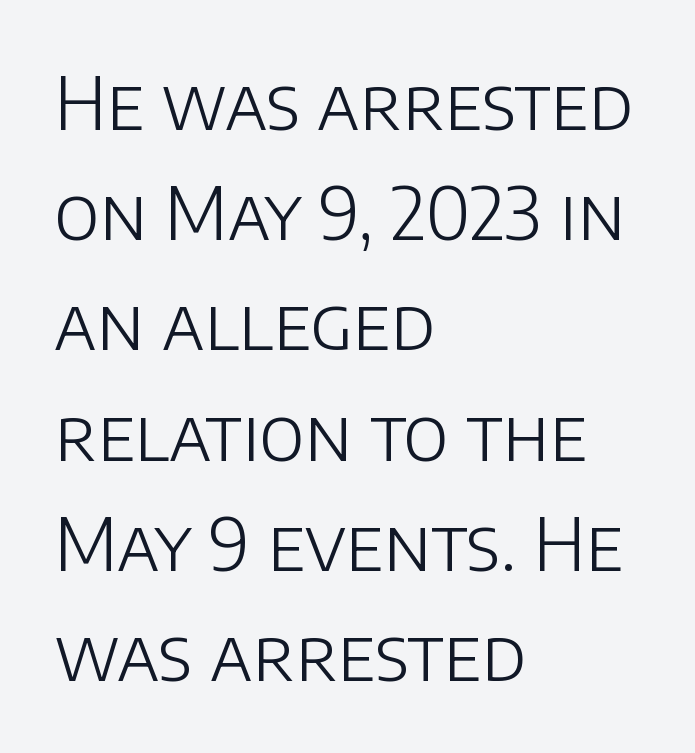
{"serif": "no", "italic": "no", "bold": "no", "weight": "light", "width": "normal", "stroke_contrast": "low", "x_height": "large", "monospaced": "no", "underline": "no", "align": "left", "line_spacing": "normal", "line_spacing_ratio": 1.51, "letter_spacing": "normal", "letter_spacing_em": 0.0, "glyph_px": 73}
